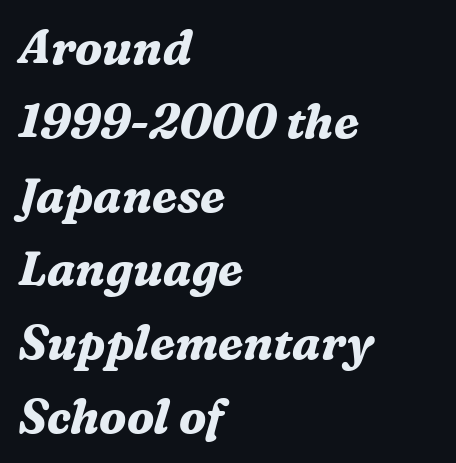
Q: Is the text bold? A: Yes.
Q: Is the text italic (slanted)? A: Yes, it leans right by about 16 degrees.
Q: Is the typeface a serif or a sans-serif typeface? A: Serif.
Q: Is the text underlined? A: No.
Q: How is the paragraph aligned? A: Left-aligned.
Q: Is the spacing between letters normal or unusually wide? A: Normal.
Q: Is the spacing between lines tight, normal or loose? A: Normal.
Q: Width (condensed, normal, or wide)? A: Normal.
Q: Stroke contrast? A: Medium.
Q: x-height? A: Medium.
Q: Monospaced? A: No.
